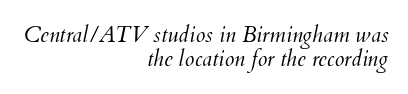
{"italic": "yes", "lean": "right", "slant_degrees": 12, "bold": "no", "underline": "no", "align": "right", "line_spacing": "tight", "line_spacing_ratio": 1.07, "letter_spacing": "normal", "letter_spacing_em": 0.0, "glyph_px": 22}
